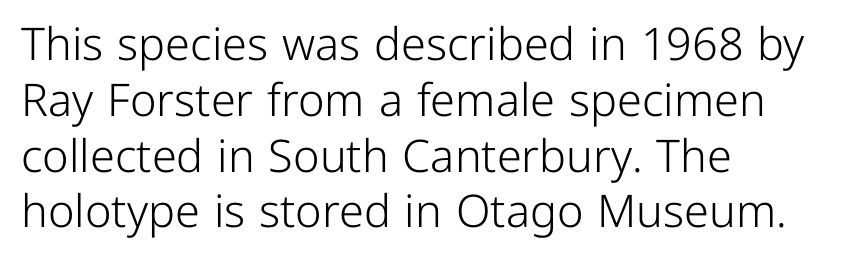
The image shows 45 px light sans-serif type, upright; set left-aligned, line spacing 1.24x, normal letter spacing, not underlined; low stroke contrast and a medium x-height.
